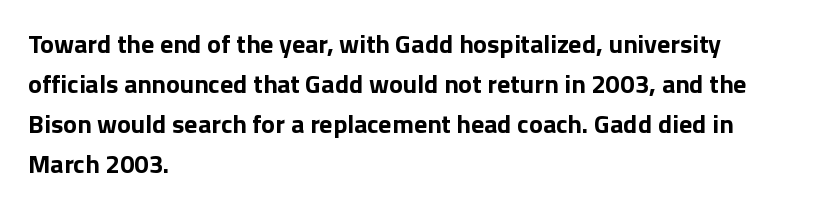
The letterforms sit shoulder to shoulder at normal distance. If you measured baseline to baseline, you'd find a middling distance. The specimen omits any rule beneath the text block's lines. These lines stack with their left ends in a neat column.
